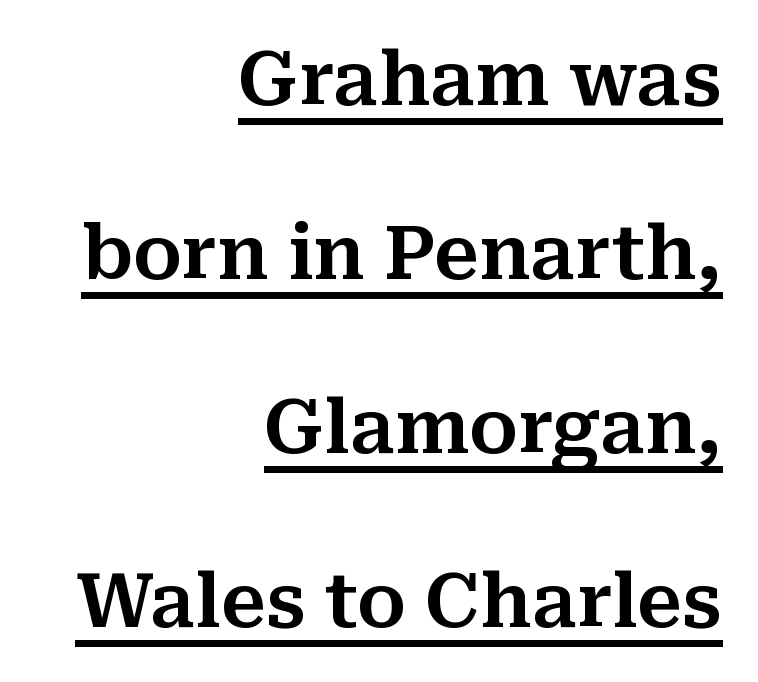
The image shows 74 px serif type, upright; set right-aligned, loose line spacing (2.35x), normal letter spacing, underlined; medium stroke contrast and a medium x-height.
